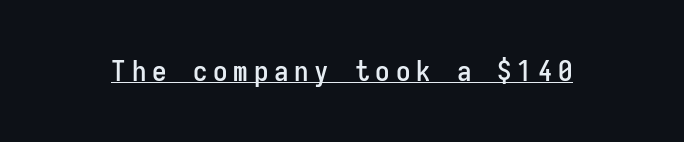
Q: Is the text italic (slanted)? A: No, it is upright.
Q: Is the typeface a serif or a sans-serif typeface? A: Sans-serif.
Q: Is the text underlined? A: Yes.
Q: Is the spacing between letters normal or unusually wide? A: Unusually wide.
Q: Width (condensed, normal, or wide)? A: Condensed.
Q: Stroke contrast? A: Low.
Q: x-height? A: Medium.
Q: Monospaced? A: Yes.
